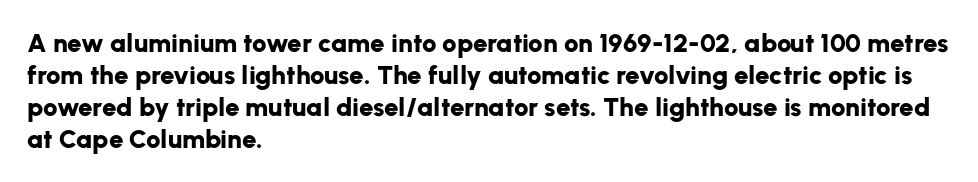
{"italic": "no", "bold": "yes", "underline": "no", "align": "left", "line_spacing_ratio": 1.23, "letter_spacing": "normal", "letter_spacing_em": 0.0, "glyph_px": 26}
